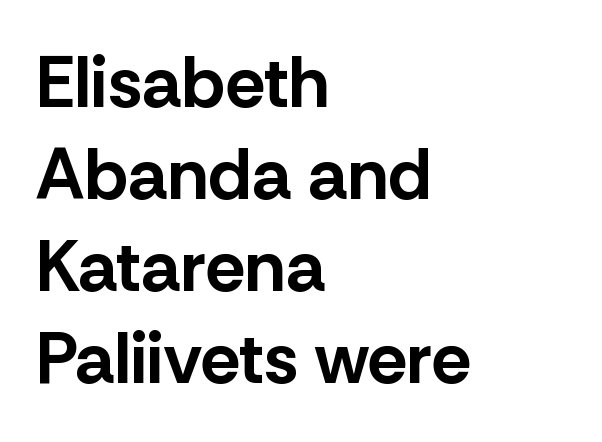
Q: Is the text bold? A: Yes.
Q: Is the text italic (slanted)? A: No, it is upright.
Q: Is the typeface a serif or a sans-serif typeface? A: Sans-serif.
Q: Is the text underlined? A: No.
Q: How is the paragraph aligned? A: Left-aligned.
Q: Is the spacing between letters normal or unusually wide? A: Normal.
Q: Is the spacing between lines tight, normal or loose? A: Normal.
Q: Width (condensed, normal, or wide)? A: Normal.
Q: Stroke contrast? A: Low.
Q: x-height? A: Medium.
Q: Monospaced? A: No.
